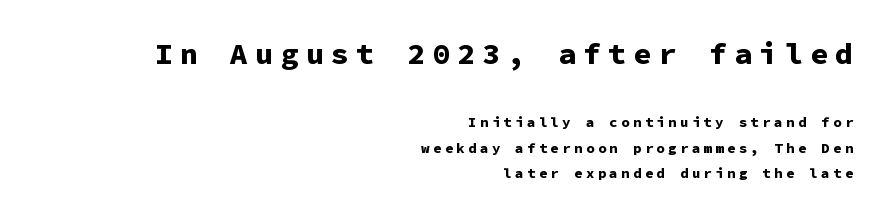
The image shows 30 px bold sans-serif type, upright, monospaced; set right-aligned, line spacing 1.83x, unusually wide letter spacing (+0.24 em), not underlined; the first (top) block is 2.14x larger; low stroke contrast and a medium x-height.
